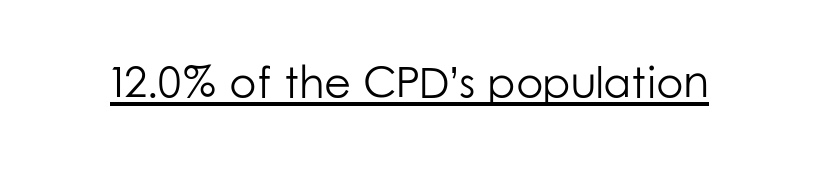
The image shows 44 px light sans-serif type, upright; set normal letter spacing, underlined; low stroke contrast and a medium x-height.
